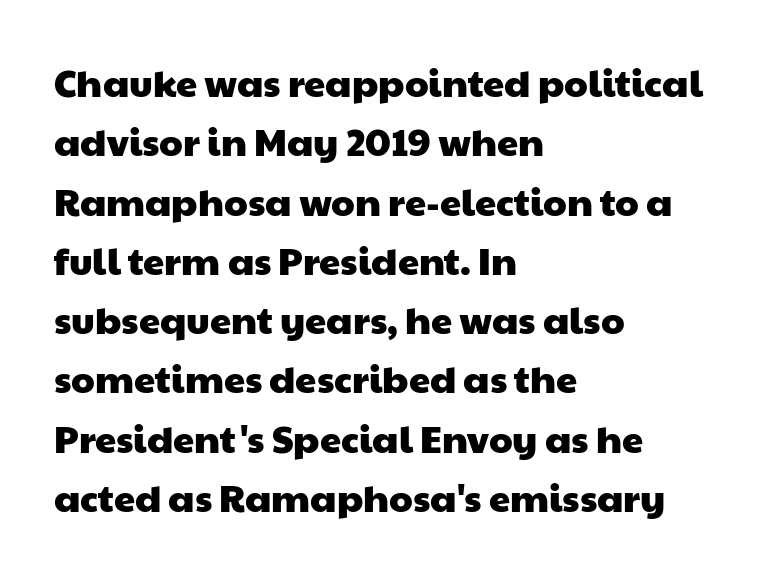
The typeface chosen for these lines omits serifs. The designer left line spacing at the default. Caption: multi-line text, flush left, ragged right. The face used here is proportionally spaced, like ordinary book or web type.
